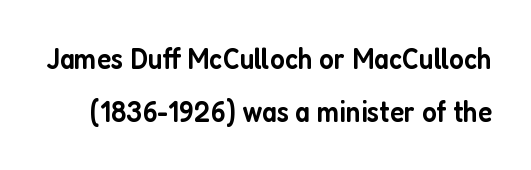
Q: Is the text bold? A: Semi-bold.
Q: Is the text italic (slanted)? A: No, it is upright.
Q: Is the typeface a serif or a sans-serif typeface? A: Sans-serif.
Q: Is the text underlined? A: No.
Q: Is the spacing between letters normal or unusually wide? A: Normal.
Q: Width (condensed, normal, or wide)? A: Condensed.
Q: Stroke contrast? A: Low.
Q: x-height? A: Medium.
Q: Monospaced? A: No.
